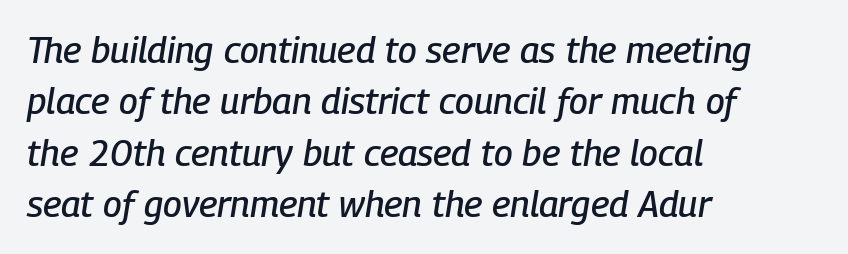
Notice how the stems are inclined rather than vertical — that's the hallmark of italics. Do the characters align in a grid? No, the font is proportional. The zone under the glyphs is completely vacant. Line beginnings align vertically; line endings do not.
